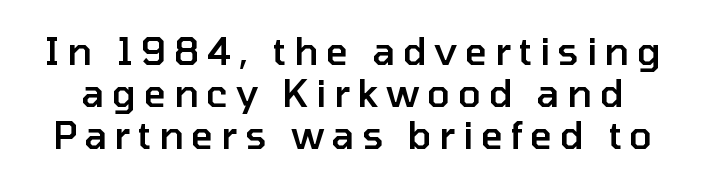
A clean baseline with only descenders dipping below it. A typesetter would mark this as roman, not italic. In terms of letterspacing, this is a distinctly airy, spread setting. Note: no serifs on the glyphs. Here the designer chose a conventional face with non-uniform glyph widths.
